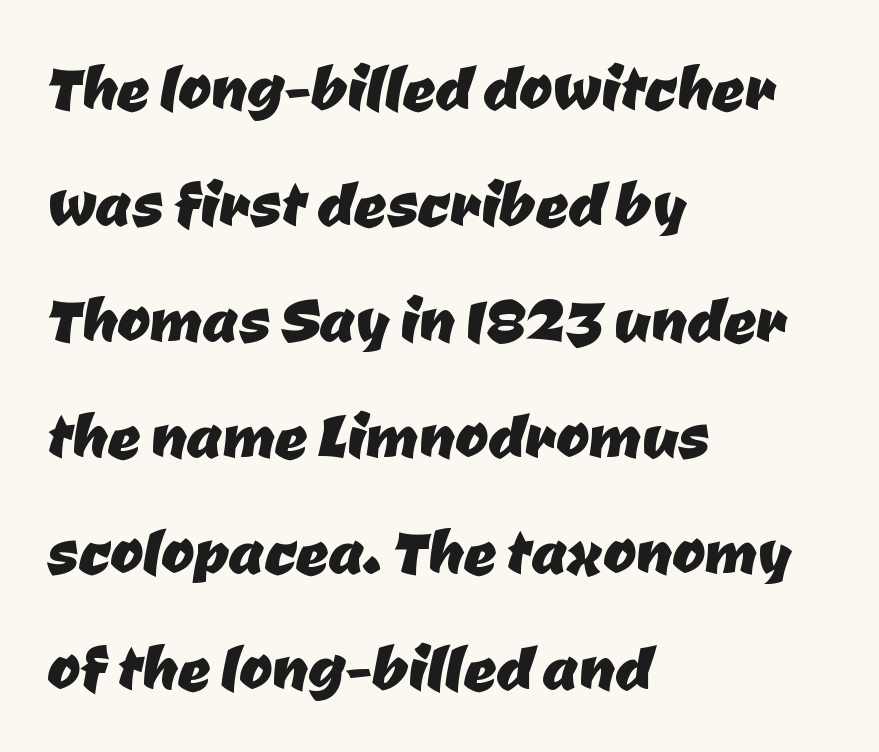
Q: Is the typeface a serif or a sans-serif typeface? A: Sans-serif.
Q: Is the text underlined? A: No.
Q: How is the paragraph aligned? A: Left-aligned.
Q: Is the spacing between letters normal or unusually wide? A: Normal.
Q: Is the spacing between lines tight, normal or loose? A: Normal.
Q: Width (condensed, normal, or wide)? A: Normal.
Q: Stroke contrast? A: Low.
Q: x-height? A: Medium.
Q: Monospaced? A: No.
